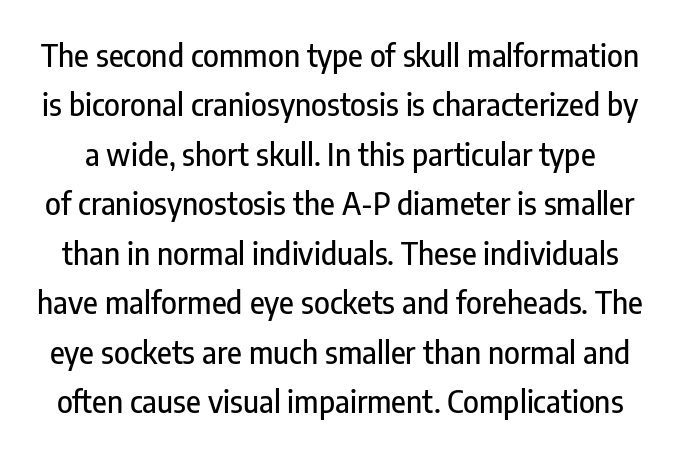
{"serif": "no", "italic": "no", "width": "condensed", "stroke_contrast": "low", "x_height": "medium", "monospaced": "no", "underline": "no", "line_spacing": "normal", "line_spacing_ratio": 1.65, "letter_spacing": "normal", "letter_spacing_em": 0.0, "glyph_px": 30}
